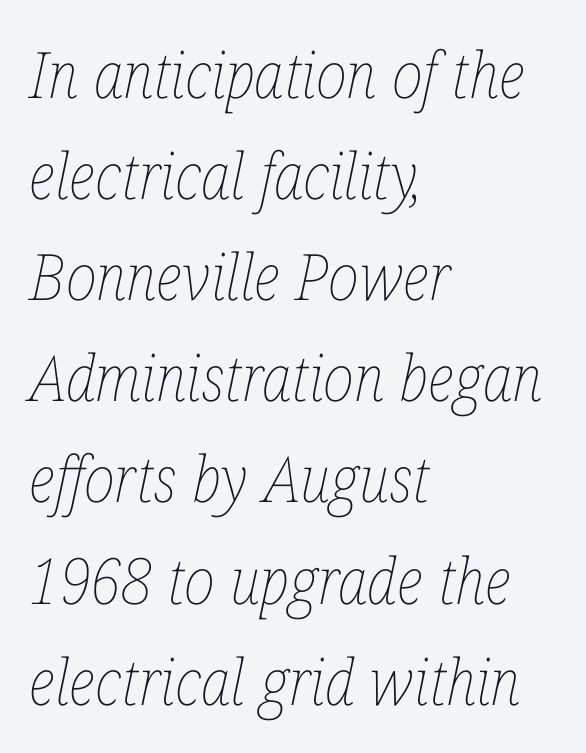
Q: Is the text bold? A: No.
Q: Is the text italic (slanted)? A: Yes, it leans right by about 12 degrees.
Q: Is the text underlined? A: No.
Q: How is the paragraph aligned? A: Left-aligned.
Q: Is the spacing between letters normal or unusually wide? A: Normal.
Q: Is the spacing between lines tight, normal or loose? A: Normal.
Q: Width (condensed, normal, or wide)? A: Condensed.
Q: Stroke contrast? A: Low.
Q: x-height? A: Medium.
Q: Monospaced? A: No.
